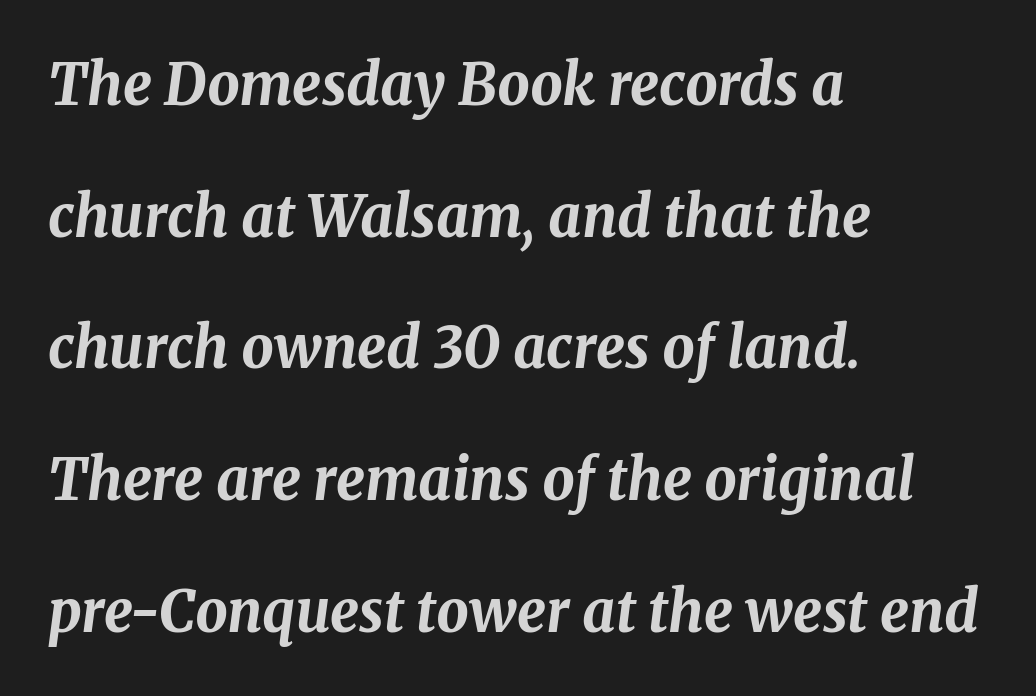
Stroke thickness is high; the sample reads as a true bold. Each word holds together tightly as a unit, with standard inter-letter gaps. These lines are set flush left with a ragged right edge. A typesetter would mark this as italic.
